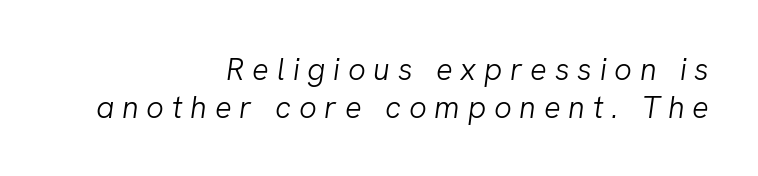
{"italic": "yes", "lean": "right", "slant_degrees": 8, "bold": "no", "weight": "light", "width": "normal", "stroke_contrast": "low", "x_height": "medium", "monospaced": "no", "underline": "no", "align": "right", "line_spacing_ratio": 1.23, "letter_spacing": "wide", "letter_spacing_em": 0.25, "glyph_px": 31}
